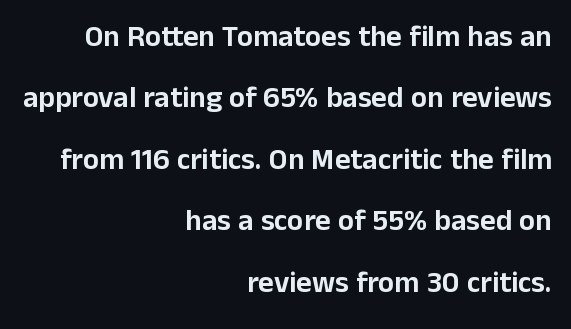
The image shows 30 px sans-serif type, upright; set right-aligned, loose line spacing (2.05x), normal letter spacing, not underlined; low stroke contrast and a medium x-height.
